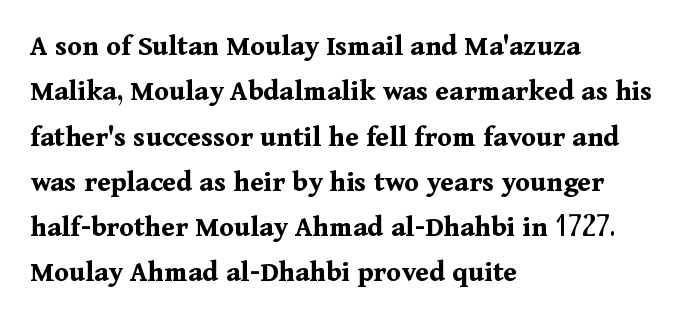
Q: Is the text bold? A: Yes.
Q: Is the text italic (slanted)? A: No, it is upright.
Q: Is the typeface a serif or a sans-serif typeface? A: Serif.
Q: Is the text underlined? A: No.
Q: How is the paragraph aligned? A: Left-aligned.
Q: Is the spacing between letters normal or unusually wide? A: Normal.
Q: Is the spacing between lines tight, normal or loose? A: Normal.
Q: Width (condensed, normal, or wide)? A: Normal.
Q: Stroke contrast? A: Medium.
Q: x-height? A: Medium.
Q: Monospaced? A: No.
